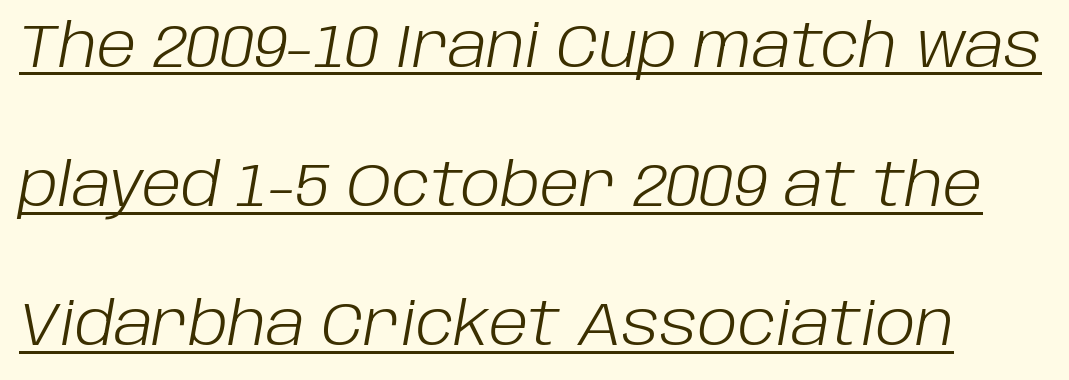
The face used here appears with an underline applied. This is oblique type, the kind used for emphasis or titles. These lines stand farther apart than default settings would place them. Students, note that the glyphs here touch the page at normal intervals. You could not count columns in this text — the font is proportionally spaced. Weight: in the light-to-regular range.
